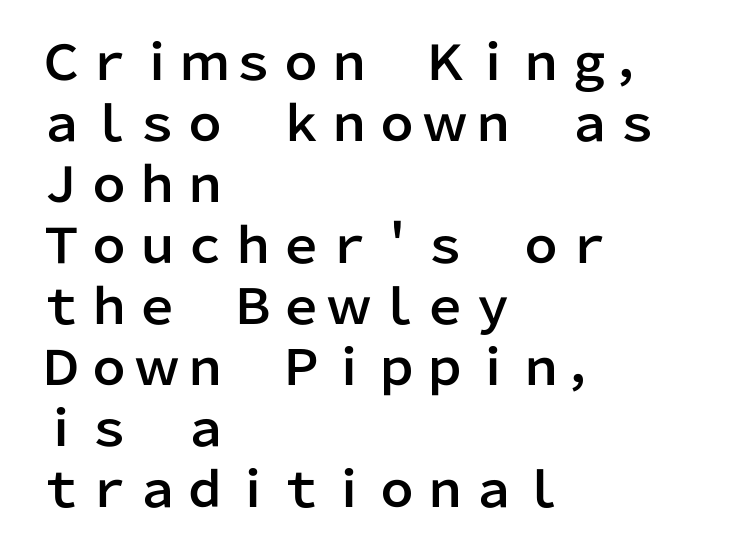
A roman cut, with each character standing at attention. Proportional: the letters do not fall into vertical columns. The space directly below the letters is spotless. This is sans-serif lettering, the kind often seen on screens and signage.
